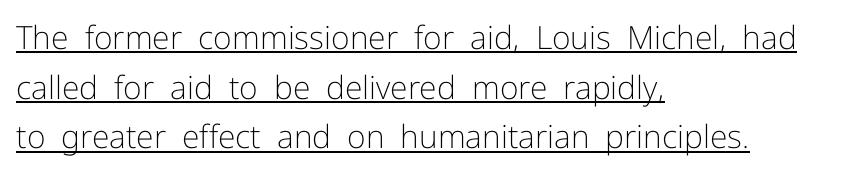
The image shows 32 px light sans-serif type, upright; set left-aligned, normal line spacing (1.55x), normal letter spacing, underlined; low stroke contrast and a medium x-height.
